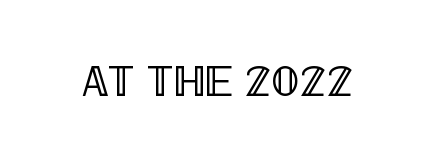
The image shows 44 px condensed type, upright; set normal letter spacing, not underlined; a large x-height.
